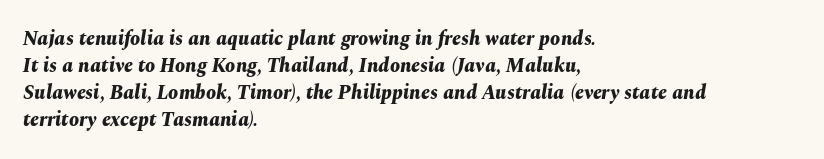
The image shows 20 px bold type, italic (leaning right); set left-aligned, normal line spacing (1.35x), normal letter spacing, not underlined.
